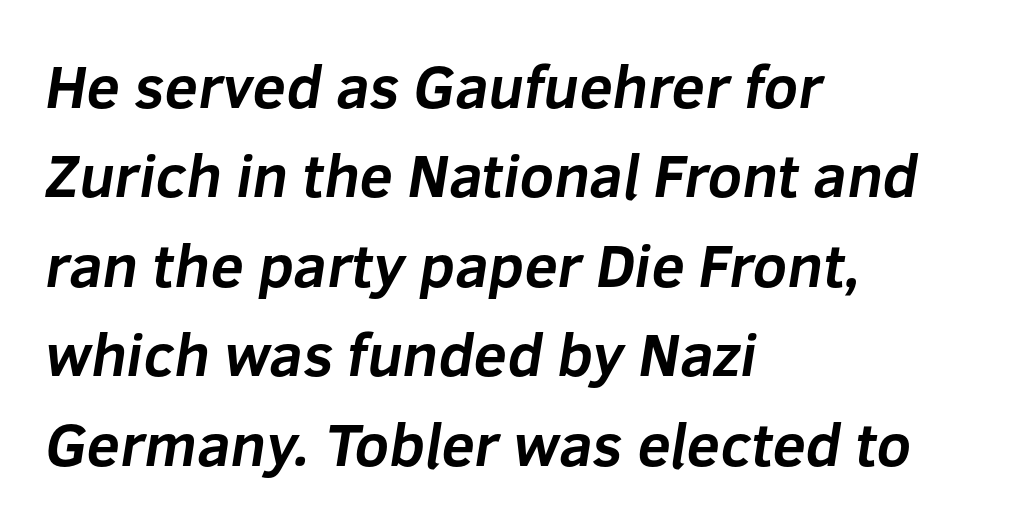
Q: Is the text bold? A: Yes.
Q: Is the typeface a serif or a sans-serif typeface? A: Sans-serif.
Q: Is the text underlined? A: No.
Q: How is the paragraph aligned? A: Left-aligned.
Q: Is the spacing between letters normal or unusually wide? A: Normal.
Q: Is the spacing between lines tight, normal or loose? A: Normal.
Q: Width (condensed, normal, or wide)? A: Normal.
Q: Stroke contrast? A: Low.
Q: x-height? A: Medium.
Q: Monospaced? A: No.
